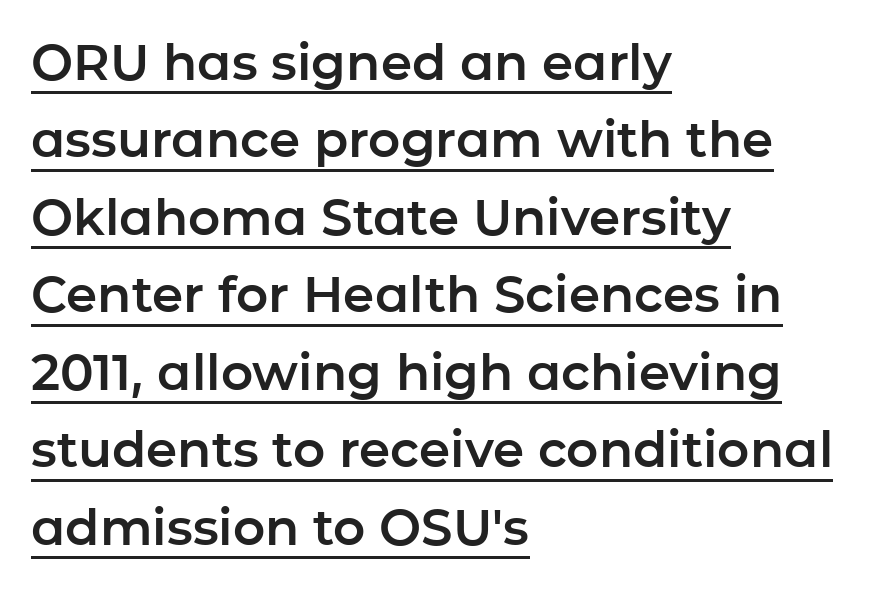
Q: Is the text italic (slanted)? A: No, it is upright.
Q: Is the typeface a serif or a sans-serif typeface? A: Sans-serif.
Q: Is the text underlined? A: Yes.
Q: How is the paragraph aligned? A: Left-aligned.
Q: Is the spacing between letters normal or unusually wide? A: Normal.
Q: Is the spacing between lines tight, normal or loose? A: Normal.
Q: Width (condensed, normal, or wide)? A: Normal.
Q: Stroke contrast? A: Low.
Q: x-height? A: Medium.
Q: Monospaced? A: No.
